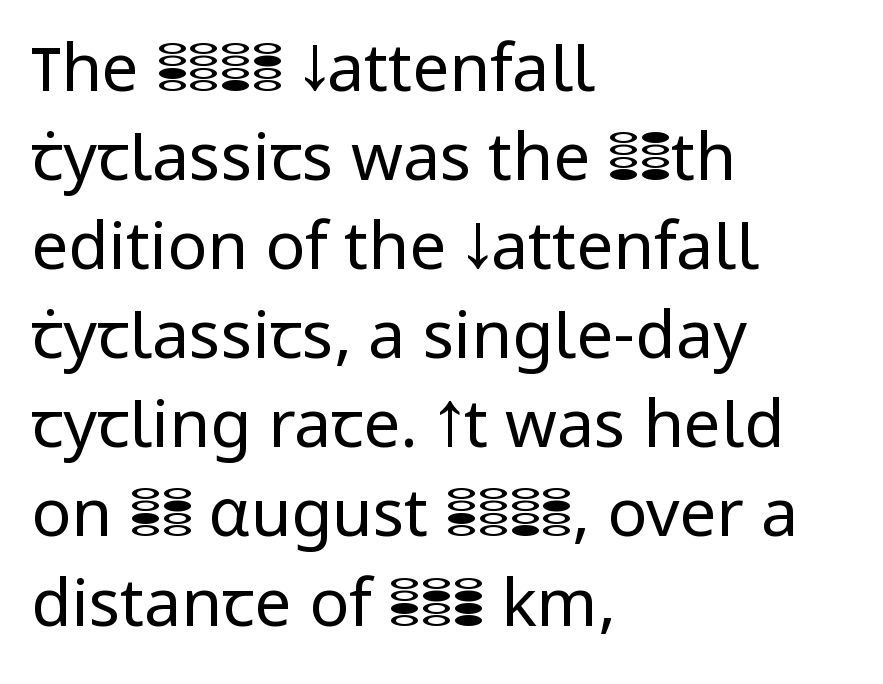
{"serif": "no", "italic": "no", "bold": "no", "weight": "regular", "width": "normal", "stroke_contrast": "low", "x_height": "medium", "monospaced": "no", "underline": "no", "align": "left", "line_spacing": "normal", "line_spacing_ratio": 1.35, "letter_spacing": "normal", "letter_spacing_em": 0.0, "glyph_px": 66}
